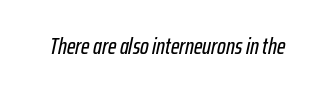
{"italic": "yes", "lean": "right", "slant_degrees": 12, "underline": "no", "letter_spacing": "normal", "letter_spacing_em": 0.0, "glyph_px": 23}
